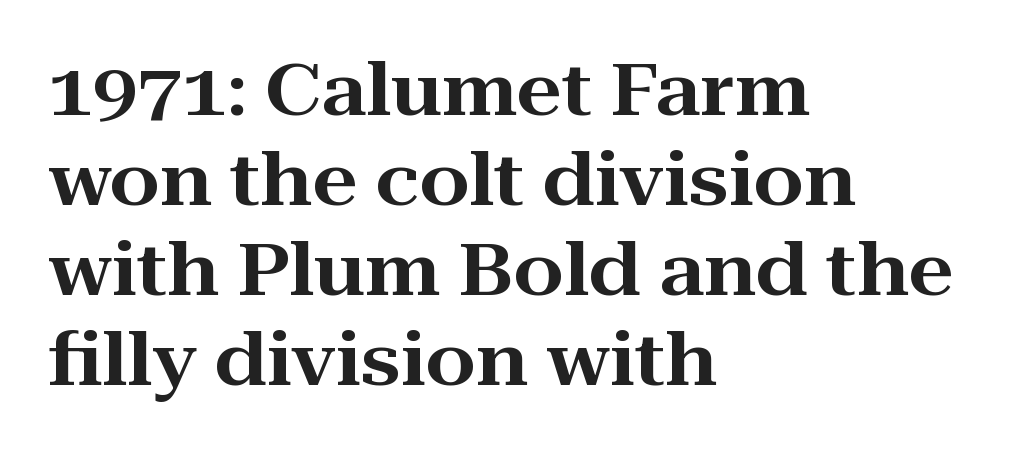
Q: Is the text italic (slanted)? A: No, it is upright.
Q: Is the typeface a serif or a sans-serif typeface? A: Serif.
Q: Is the text underlined? A: No.
Q: How is the paragraph aligned? A: Left-aligned.
Q: Is the spacing between letters normal or unusually wide? A: Normal.
Q: Is the spacing between lines tight, normal or loose? A: Normal.
Q: Width (condensed, normal, or wide)? A: Wide.
Q: Stroke contrast? A: High.
Q: x-height? A: Medium.
Q: Monospaced? A: No.
